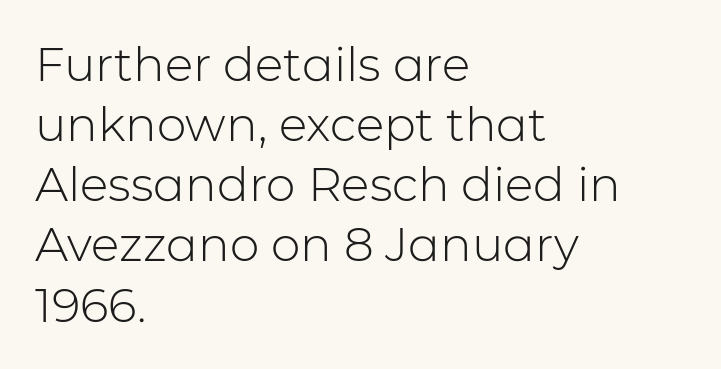
Posture: vertical. Only glyphs here, with clear space below each row. Tracking here is standard; glyphs follow each other at the usual distance. Varying glyph widths throughout — classic text-font behaviour.
